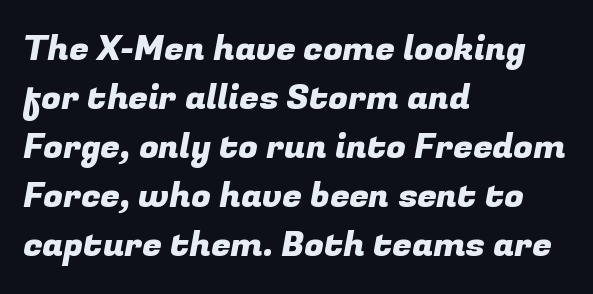
The image shows 35 px sans-serif type; set left-aligned, normal line spacing (1.4x), normal letter spacing, not underlined; low stroke contrast and a medium x-height.
